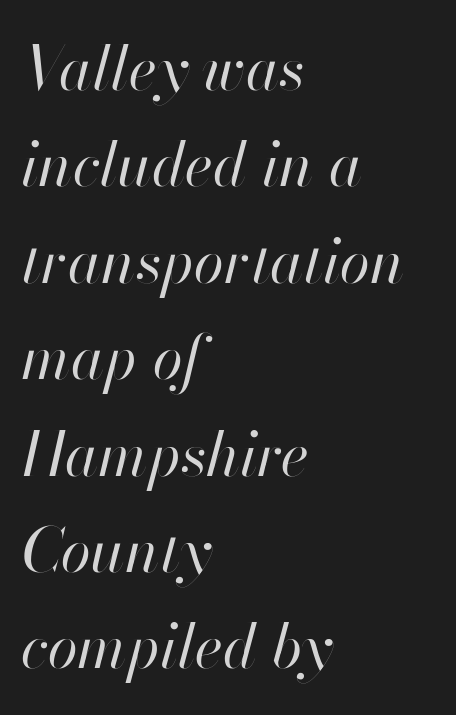
The text carries the slant typical of an italic or oblique font. Proportional: the letters do not fall into vertical columns. Stems here are at most as thick as an everyday book face. The gap between lines stays unmarked.
